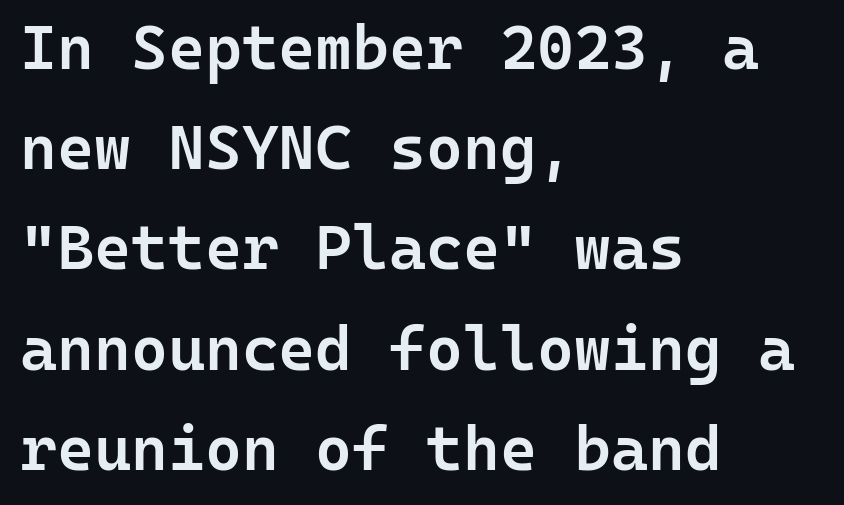
Is this a fixed-width face? Yes — each glyph sits in an identical cell. Compared with an ordinary text face, these strokes are moderately heavier — a semibold. Stroke terminals: plain, sans-serif. Lines of text with bare space underneath. The axis of the letterforms is exactly vertical. The letters sit at their default tracking, neither squeezed nor spread.
